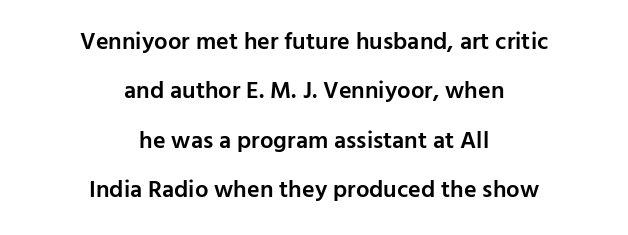
The image shows 24 px text type, upright; set centered, loose line spacing (2.06x), normal letter spacing, not underlined.
